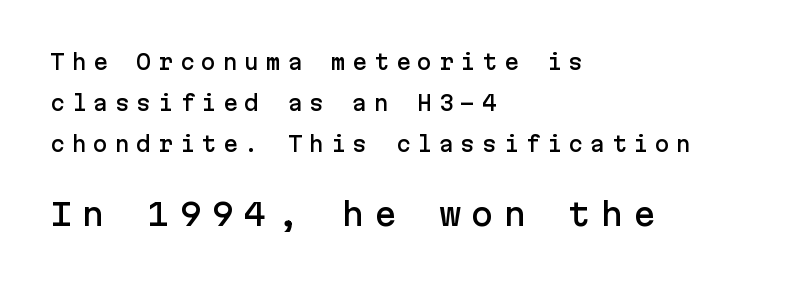
{"serif": "no", "italic": "no", "width": "normal", "stroke_contrast": "low", "x_height": "medium", "underline": "no", "align": "left", "line_spacing": "loose", "line_spacing_ratio": 2.04, "letter_spacing": "wide", "letter_spacing_em": 0.33, "larger_block": "second", "size_ratio": 1.5, "glyph_px": 30}
